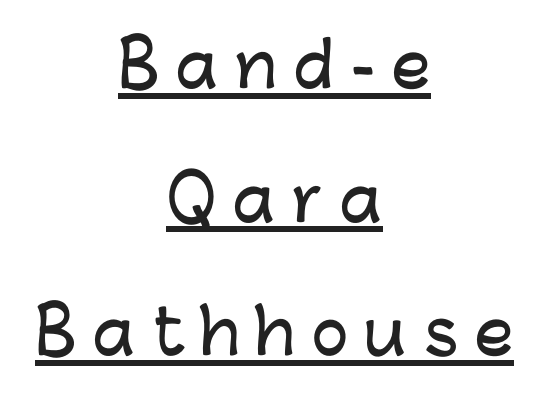
The designer went with a sans here, leaving each stem footless. The letters are spread apart with noticeably loose tracking. This is underlined copy, the kind a proofreader might mark for attention. The line-height multiplier appears high, well above default. Italic? Not at all — the glyphs are vertical.
